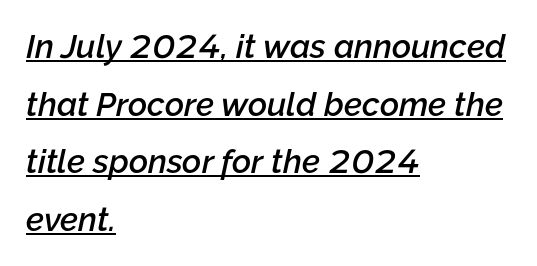
Q: Is the text bold? A: Semi-bold.
Q: Is the text italic (slanted)? A: Yes, it leans right by about 12 degrees.
Q: Is the text underlined? A: Yes.
Q: How is the paragraph aligned? A: Left-aligned.
Q: Is the spacing between letters normal or unusually wide? A: Normal.
Q: Width (condensed, normal, or wide)? A: Normal.
Q: Stroke contrast? A: Low.
Q: x-height? A: Medium.
Q: Monospaced? A: No.
